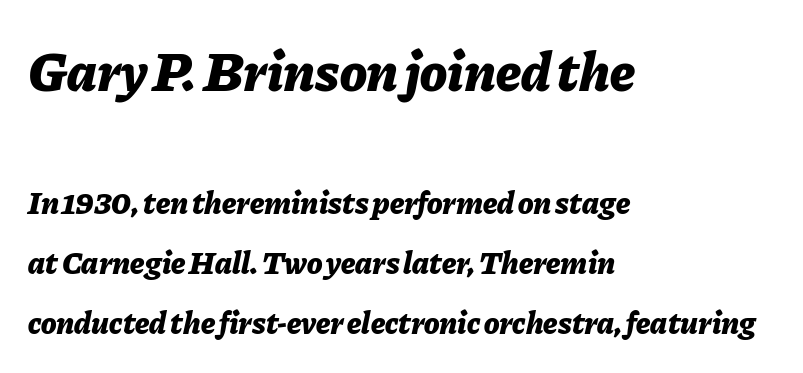
Q: Is the text bold? A: Yes.
Q: Is the text italic (slanted)? A: Yes, it leans right by about 11 degrees.
Q: Is the text underlined? A: No.
Q: How is the paragraph aligned? A: Left-aligned.
Q: Is the spacing between letters normal or unusually wide? A: Normal.
Q: Which block of text is set in a larger size, the first (top) or the second (bottom)? A: The first (top) one.
Q: Width (condensed, normal, or wide)? A: Normal.
Q: Stroke contrast? A: Low.
Q: x-height? A: Medium.
Q: Monospaced? A: No.
